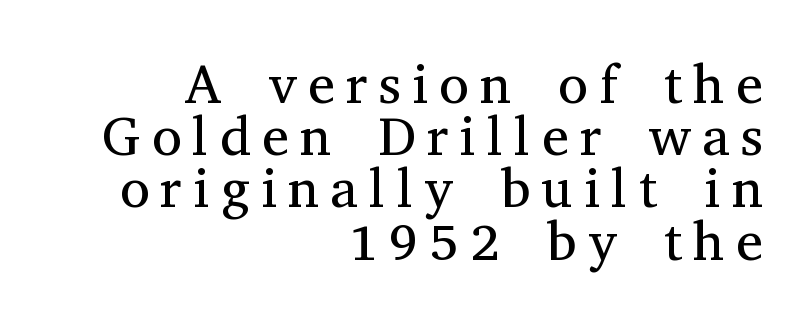
{"serif": "yes", "italic": "no", "bold": "no", "weight": "regular", "width": "normal", "stroke_contrast": "medium", "x_height": "medium", "monospaced": "no", "underline": "no", "align": "right", "line_spacing": "tight", "line_spacing_ratio": 0.95, "letter_spacing": "wide", "letter_spacing_em": 0.2, "glyph_px": 55}
